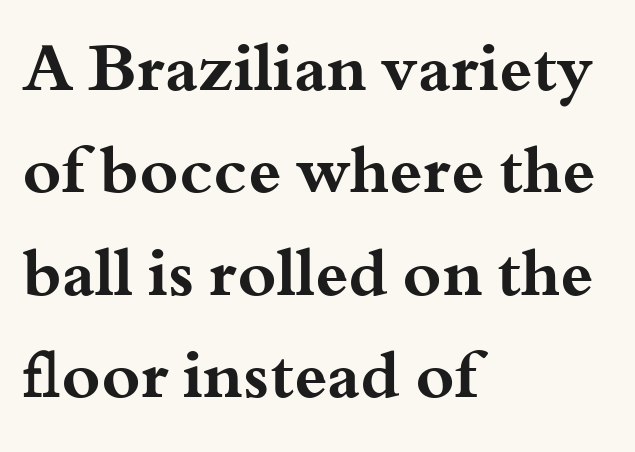
Q: Is the text bold? A: Yes.
Q: Is the text italic (slanted)? A: No, it is upright.
Q: Is the typeface a serif or a sans-serif typeface? A: Serif.
Q: Is the text underlined? A: No.
Q: How is the paragraph aligned? A: Left-aligned.
Q: Is the spacing between letters normal or unusually wide? A: Normal.
Q: Is the spacing between lines tight, normal or loose? A: Normal.
Q: Width (condensed, normal, or wide)? A: Wide.
Q: Stroke contrast? A: Medium.
Q: x-height? A: Small.
Q: Monospaced? A: No.
